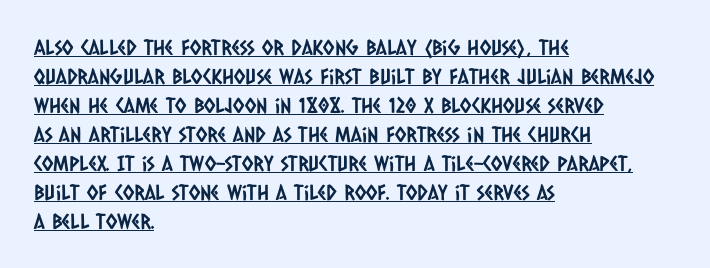
{"underline": "yes", "align": "left", "line_spacing": "normal", "line_spacing_ratio": 1.38, "letter_spacing": "normal", "letter_spacing_em": 0.0, "glyph_px": 21}
